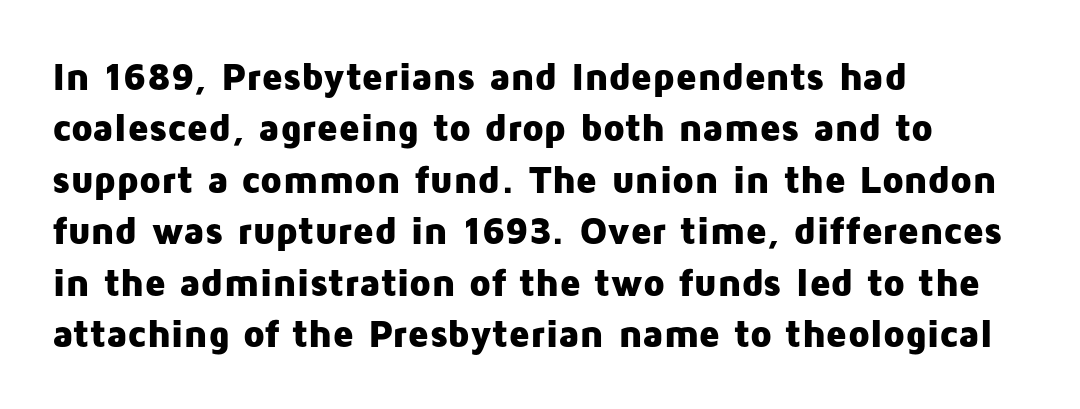
Alignment: flush left. These lines carry a lot of weight — the face is fully bold. In terms of letterform style, serifs are entirely absent. Has an underline been added? It has not.
